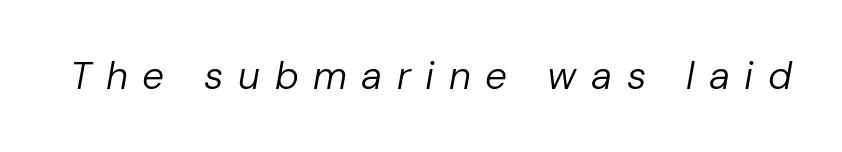
Q: Is the text bold? A: No.
Q: Is the text italic (slanted)? A: Yes, it leans right by about 10 degrees.
Q: Is the text underlined? A: No.
Q: Is the spacing between letters normal or unusually wide? A: Unusually wide.
Q: Width (condensed, normal, or wide)? A: Normal.
Q: Stroke contrast? A: Low.
Q: x-height? A: Medium.
Q: Monospaced? A: No.
